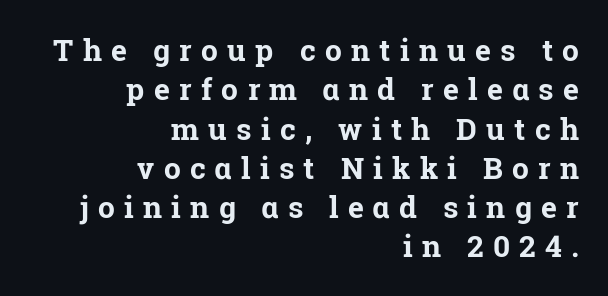
Old-style or modern, the face here clearly has serifs. As a designer I'd log this as weight 700, bold. Look at the tracking — it's clearly loosened, letters drifting apart. The paragraph shown leans on its right margin. The letters stand straight up with perfectly vertical stems.
